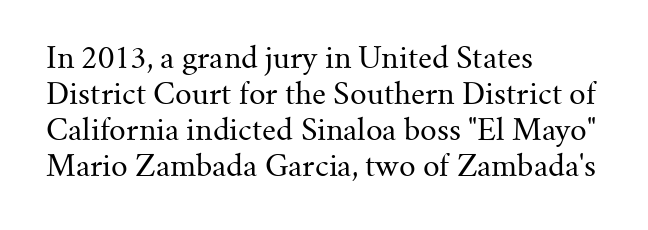
These lines are rendered in a variable-pitch font. Yep, those are serifs on the letters. Only glyphs here, with clear space below each row. Observe the ordinary spacing: letters are neighbours, not strangers. The font's upright variant was chosen for this text. Bold? No — there's no thickening of the strokes.
